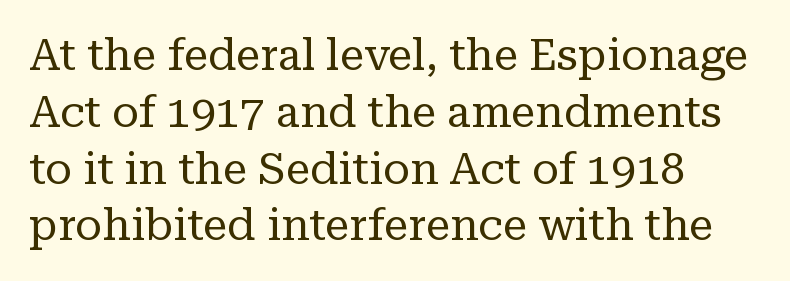
The image shows 44 px regular-weight serif type, upright; set left-aligned, normal line spacing (1.29x), normal letter spacing, not underlined; low stroke contrast and a medium x-height.
